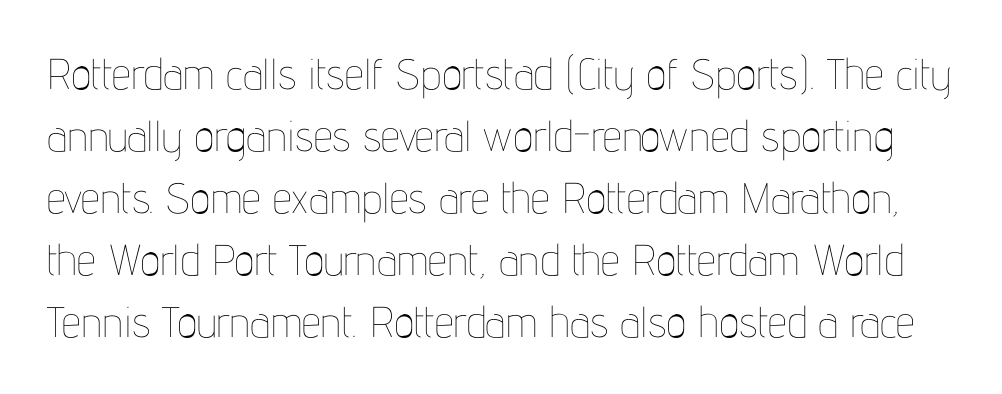
{"italic": "no", "bold": "no", "weight": "thin", "width": "condensed", "stroke_contrast": "low", "x_height": "medium", "monospaced": "no", "underline": "no", "line_spacing": "normal", "line_spacing_ratio": 1.44, "letter_spacing": "normal", "letter_spacing_em": 0.0, "glyph_px": 43}
